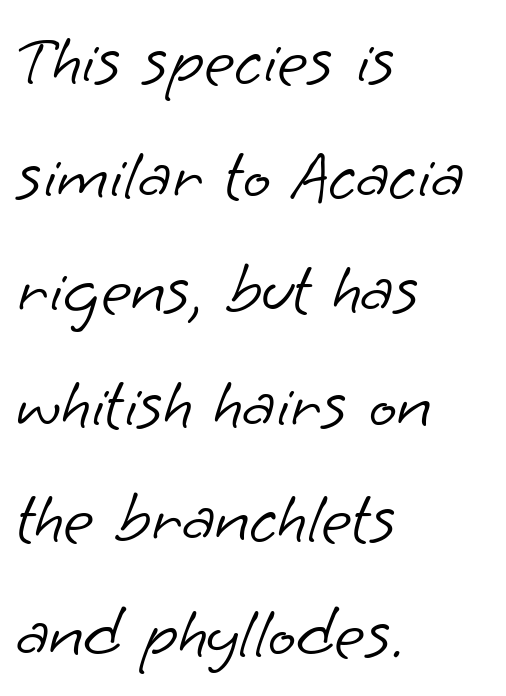
{"serif": "no", "bold": "no", "weight": "light", "width": "normal", "stroke_contrast": "low", "x_height": "small", "monospaced": "no", "underline": "no", "align": "left", "line_spacing": "normal", "line_spacing_ratio": 1.57, "letter_spacing": "normal", "letter_spacing_em": 0.0, "glyph_px": 73}
